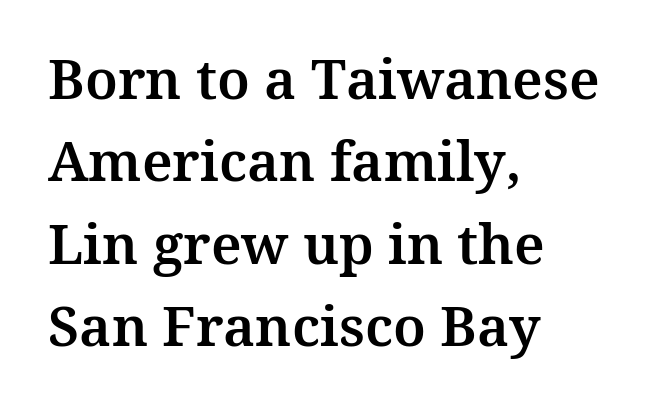
{"serif": "yes", "italic": "no", "width": "normal", "stroke_contrast": "medium", "x_height": "medium", "monospaced": "no", "underline": "no", "align": "left", "line_spacing": "normal", "line_spacing_ratio": 1.5, "letter_spacing": "normal", "letter_spacing_em": 0.0, "glyph_px": 55}
